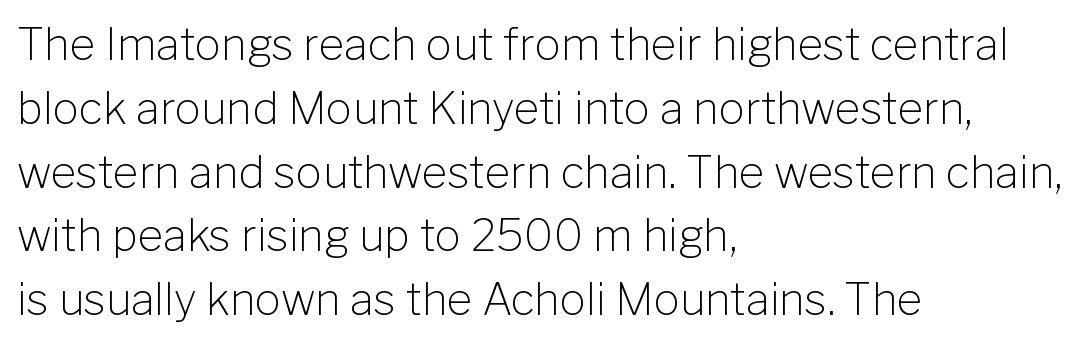
The image shows 44 px light sans-serif type, upright; set left-aligned, normal line spacing (1.45x), normal letter spacing, not underlined; low stroke contrast and a medium x-height.
